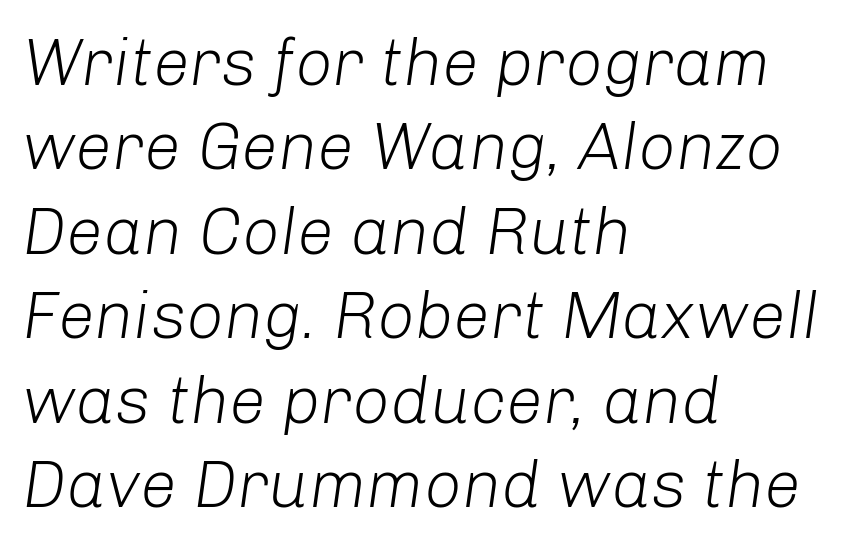
A clean baseline with only descenders dipping below it. Reading down the column, the eye jumps a familiar distance to each next line. Each letter keeps its own natural width here, so spacing adapts to shape. There's an unmistakable incline to the writing here. The compositor pushed each line to the left boundary.
